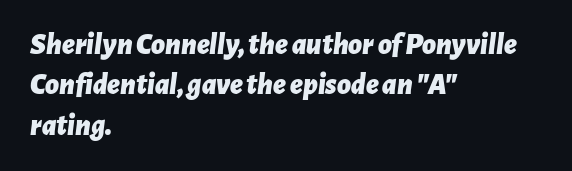
Teacher's note: observe the even left margin — that is flush-left alignment. Caption: standard tracking, unaltered. The letters advance in unequal steps, a hallmark of proportional type. The font's italic variant was chosen for this text. What's the leading like? Ordinary, nothing unusual. Words float on clear page, feet unadorned.
